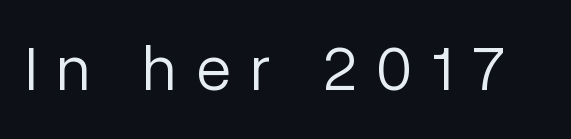
The image shows 64 px light sans-serif type, upright; set unusually wide letter spacing (+0.31 em), not underlined; low stroke contrast and a medium x-height.
